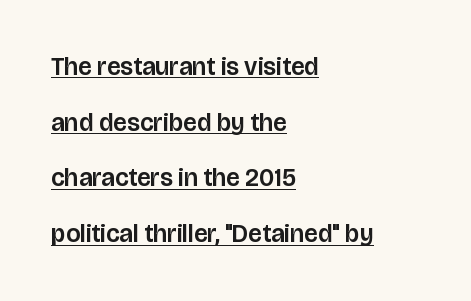
{"italic": "no", "underline": "yes", "align": "left", "line_spacing": "loose", "line_spacing_ratio": 2.23, "letter_spacing": "normal", "letter_spacing_em": 0.0, "glyph_px": 25}
